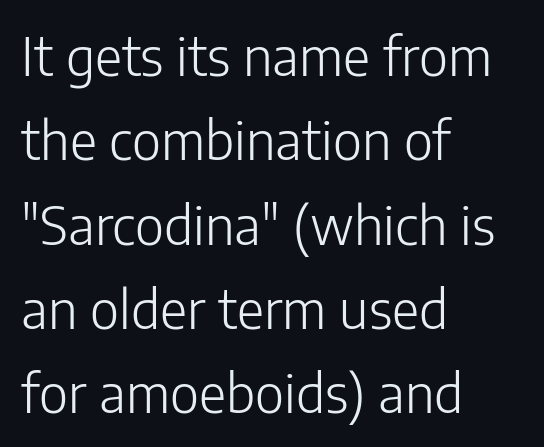
Q: Is the text bold? A: No.
Q: Is the text italic (slanted)? A: No, it is upright.
Q: Is the typeface a serif or a sans-serif typeface? A: Sans-serif.
Q: Is the text underlined? A: No.
Q: How is the paragraph aligned? A: Left-aligned.
Q: Is the spacing between letters normal or unusually wide? A: Normal.
Q: Is the spacing between lines tight, normal or loose? A: Normal.
Q: Width (condensed, normal, or wide)? A: Normal.
Q: Stroke contrast? A: Low.
Q: x-height? A: Medium.
Q: Monospaced? A: No.
